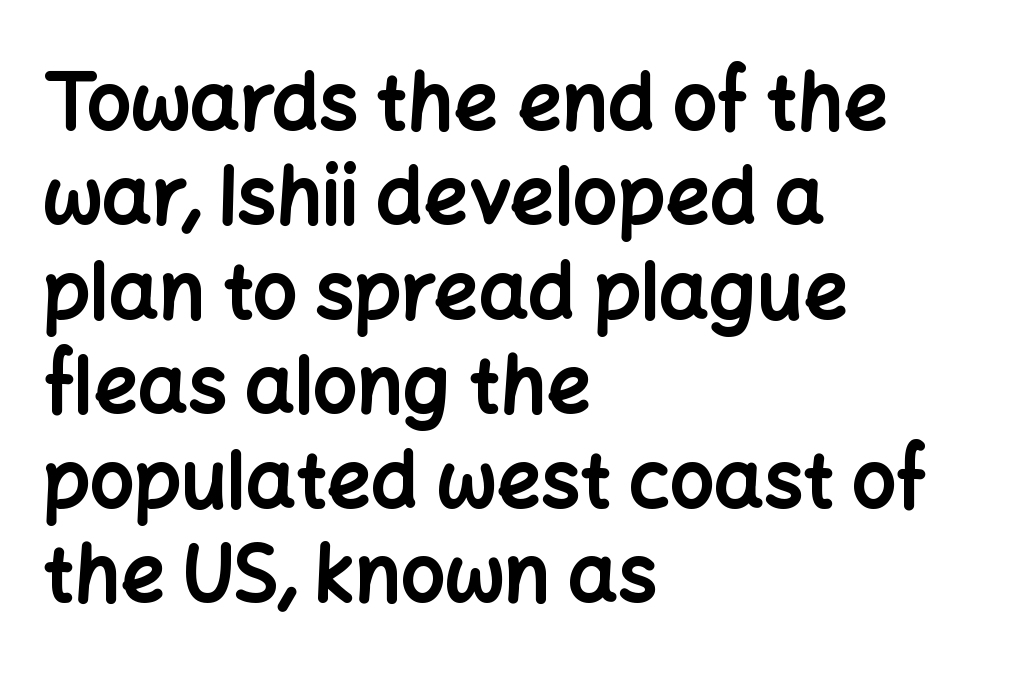
Q: Is the text bold? A: Yes.
Q: Is the text italic (slanted)? A: No, it is upright.
Q: Is the typeface a serif or a sans-serif typeface? A: Sans-serif.
Q: Is the text underlined? A: No.
Q: How is the paragraph aligned? A: Left-aligned.
Q: Is the spacing between letters normal or unusually wide? A: Normal.
Q: Width (condensed, normal, or wide)? A: Normal.
Q: Stroke contrast? A: Low.
Q: x-height? A: Medium.
Q: Monospaced? A: No.
